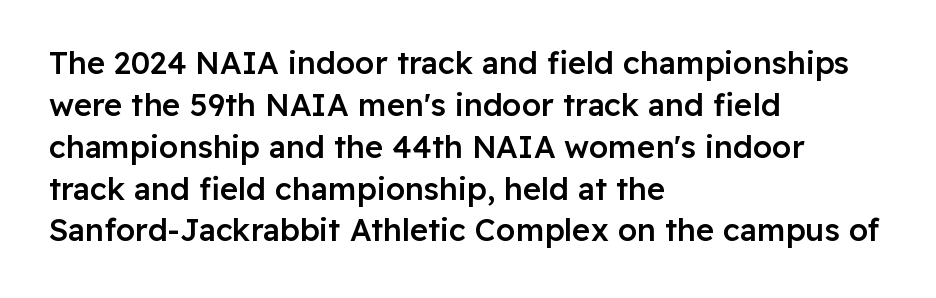
Q: Is the text bold? A: Semi-bold.
Q: Is the text italic (slanted)? A: No, it is upright.
Q: Is the typeface a serif or a sans-serif typeface? A: Sans-serif.
Q: Is the text underlined? A: No.
Q: How is the paragraph aligned? A: Left-aligned.
Q: Is the spacing between letters normal or unusually wide? A: Normal.
Q: Is the spacing between lines tight, normal or loose? A: Normal.
Q: Width (condensed, normal, or wide)? A: Normal.
Q: Stroke contrast? A: Low.
Q: x-height? A: Medium.
Q: Monospaced? A: No.
